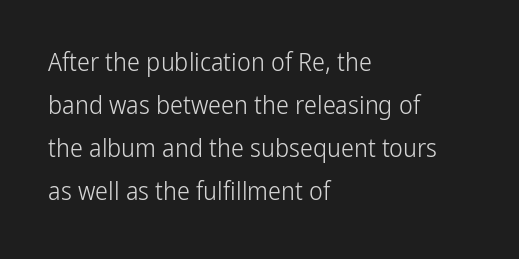
Each word holds together tightly as a unit, with standard inter-letter gaps. Rendered with straight, roman letterforms. These lines are set flush left with a ragged right edge. The area under the type is left untouched.
